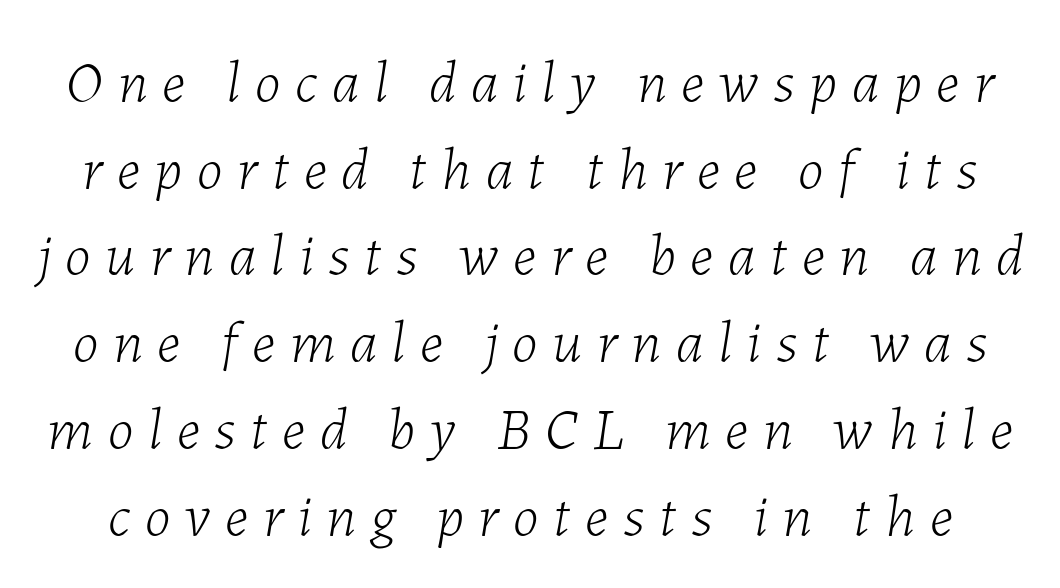
{"italic": "yes", "lean": "right", "slant_degrees": 7, "bold": "no", "weight": "light", "width": "normal", "stroke_contrast": "low", "x_height": "medium", "monospaced": "no", "underline": "no", "line_spacing": "normal", "line_spacing_ratio": 1.47, "letter_spacing": "wide", "letter_spacing_em": 0.25, "glyph_px": 59}
